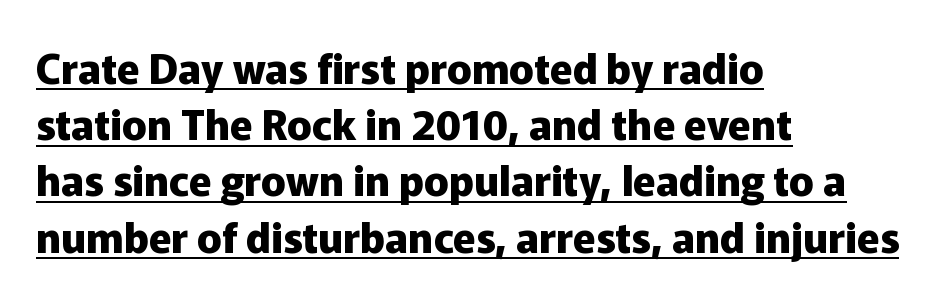
The image shows 41 px heavy sans-serif type, upright; set left-aligned, normal line spacing (1.37x), normal letter spacing, underlined; low stroke contrast and a medium x-height.
